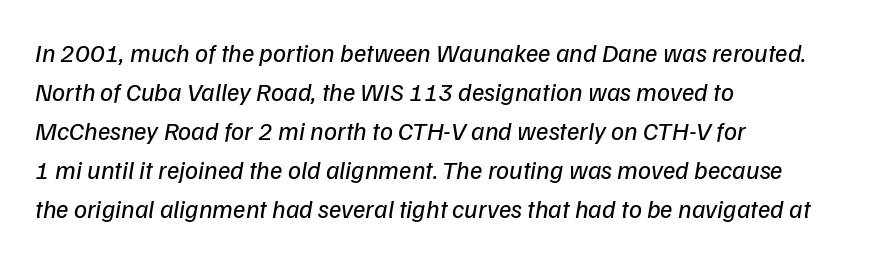
No word sits above an underline. Rows of type keep a routine distance in the vertical direction. The weight tops out at a normal text grade. The line texture is even and compact thanks to regular tracking.
